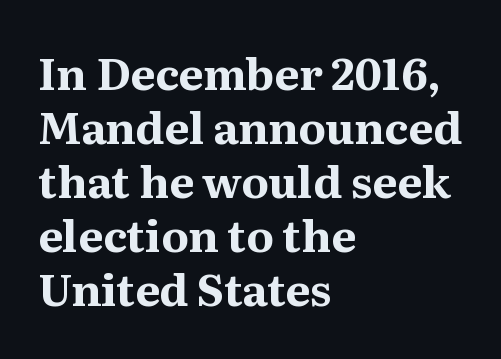
A typesetter would call this proportional, since set widths differ per character. Stroke thickness is high; the sample reads as a true bold. Unlike a clean sans, this face finishes its strokes with serifs. This rendering uses left alignment, leaving the right contour irregular. Words float on clear page, feet unadorned.
